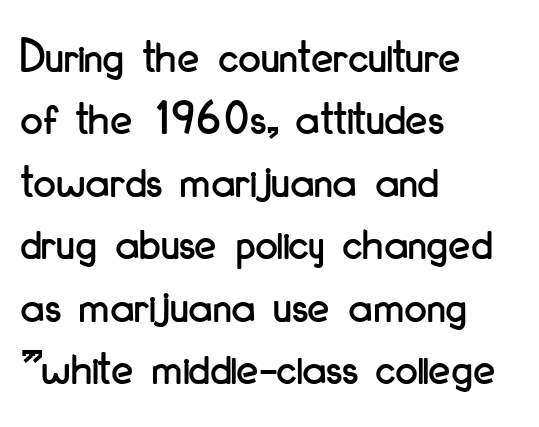
The typesetter chose a ragged-right arrangement here. Nothing unusual about the tracking: characters are spaced as the font intends. Does the type have serifs? No, each stem ends abruptly. Note the varied advance widths — an 'i' is clearly narrower than an 'm'.
